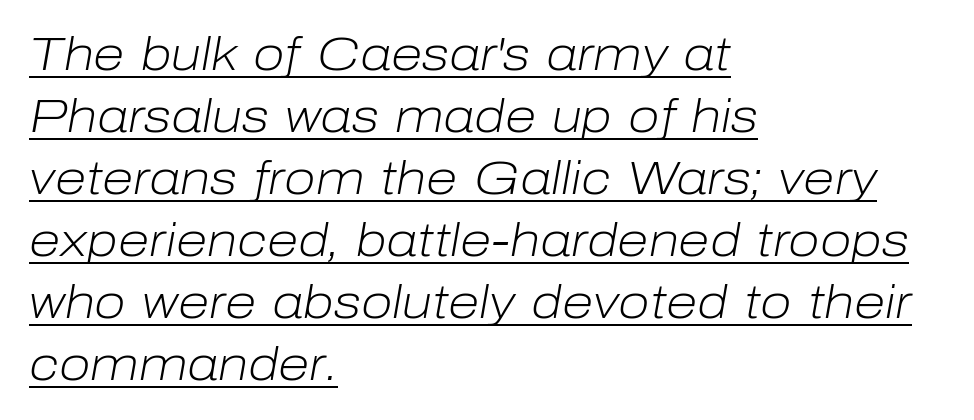
Q: Is the text bold? A: No.
Q: Is the text italic (slanted)? A: Yes, it leans right by about 10 degrees.
Q: Is the text underlined? A: Yes.
Q: How is the paragraph aligned? A: Left-aligned.
Q: Is the spacing between letters normal or unusually wide? A: Normal.
Q: Is the spacing between lines tight, normal or loose? A: Normal.
Q: Width (condensed, normal, or wide)? A: Normal.
Q: Stroke contrast? A: Low.
Q: x-height? A: Medium.
Q: Monospaced? A: No.
